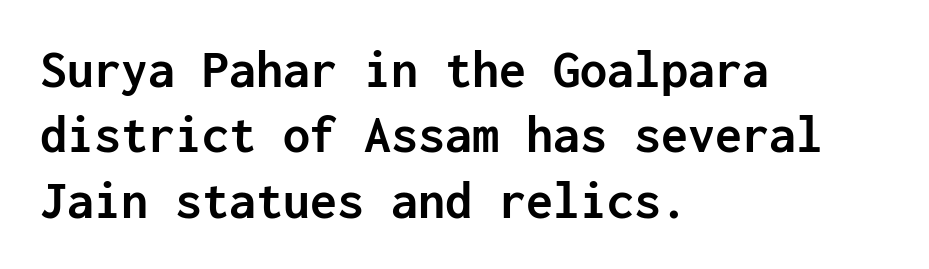
{"serif": "no", "italic": "no", "bold": "yes", "weight": "semibold", "width": "normal", "stroke_contrast": "low", "x_height": "medium", "monospaced": "yes", "underline": "no", "align": "left", "line_spacing_ratio": 1.21, "letter_spacing": "normal", "letter_spacing_em": 0.0, "glyph_px": 54}
